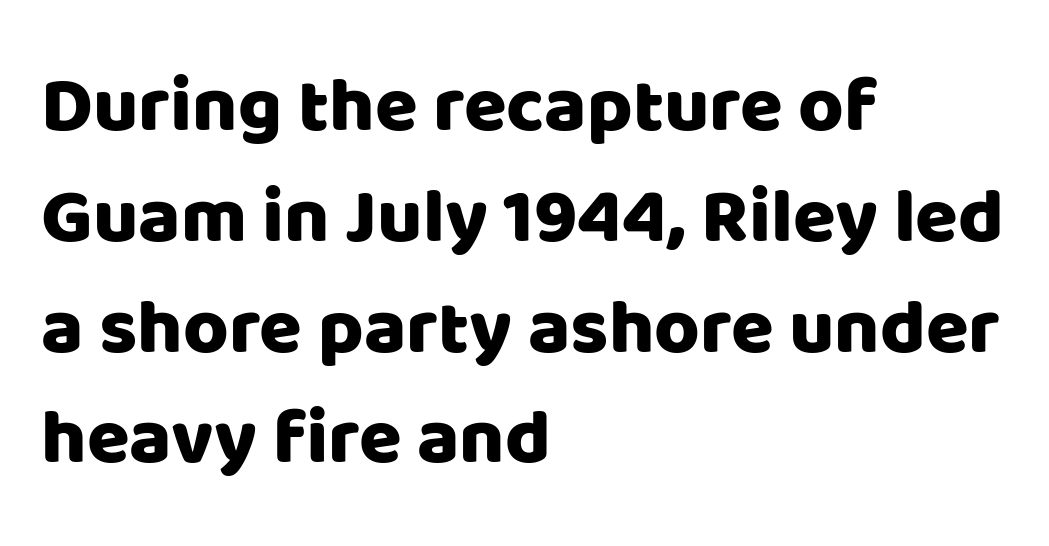
{"serif": "no", "italic": "no", "width": "normal", "stroke_contrast": "low", "x_height": "large", "monospaced": "no", "underline": "no", "align": "left", "line_spacing": "normal", "line_spacing_ratio": 1.42, "letter_spacing": "normal", "letter_spacing_em": 0.0, "glyph_px": 78}
